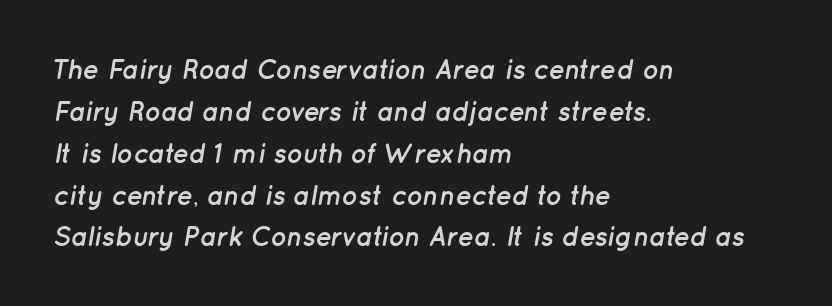
Short note: letters normally spaced. The setting favours the left margin, as ordinary paragraphs usually do. Posture: slanted. Check under the words: just untouched page. Emphasis by weight is at full strength: bold. Line spacing here is normal.
